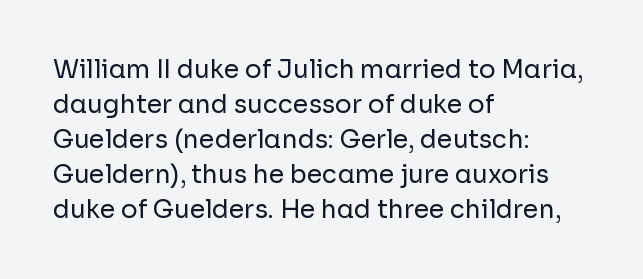
The image shows 25 px text type, upright; set left-aligned, normal line spacing (1.4x), normal letter spacing, not underlined.
